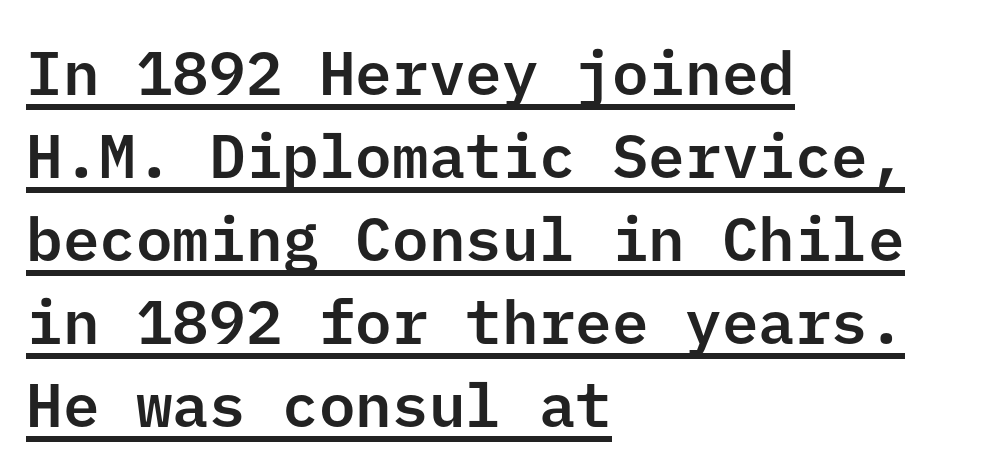
Check the space under the baseline: a stroke is drawn there. The typography opts for an upright posture over an oblique one. If you drew a ruler down the left edge, every line would touch it. Compared with typical paragraphs, the rows here are spaced about the same. Look at the tracking — it's just the regular setting, nothing added. You can tell from the bare stems that sans-serif type was used.
